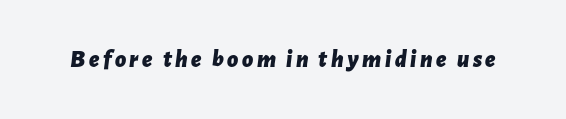
Q: Is the text bold? A: Yes.
Q: Is the text italic (slanted)? A: Yes, it leans right by about 7 degrees.
Q: Is the text underlined? A: No.
